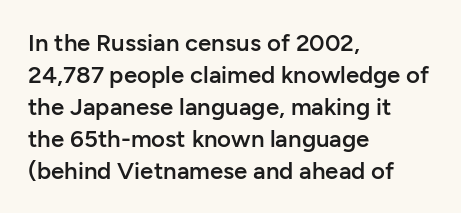
Q: Is the text bold? A: Semi-bold.
Q: Is the text italic (slanted)? A: No, it is upright.
Q: Is the text underlined? A: No.
Q: How is the paragraph aligned? A: Left-aligned.
Q: Is the spacing between letters normal or unusually wide? A: Normal.
Q: Is the spacing between lines tight, normal or loose? A: Normal.
